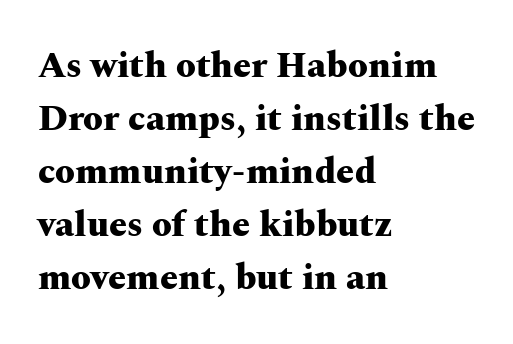
A typesetter would mark this as roman, not italic. Check under the words: just untouched page. You could not count columns in this text — the font is proportionally spaced. A full-strength bold gives these letters their thick strokes. The line texture is even and compact thanks to regular tracking. The space between consecutive lines is moderate.
